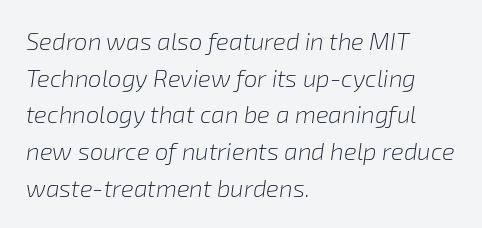
Standard letterfit; no display-style spreading of the glyphs. Summary of vertical rhythm: regular, with standard interline spacing. Glance below the letters and you will spot only blank space. Think standard paragraph weight, or any step lighter than that. Rendered with sloped, italic letterforms.
